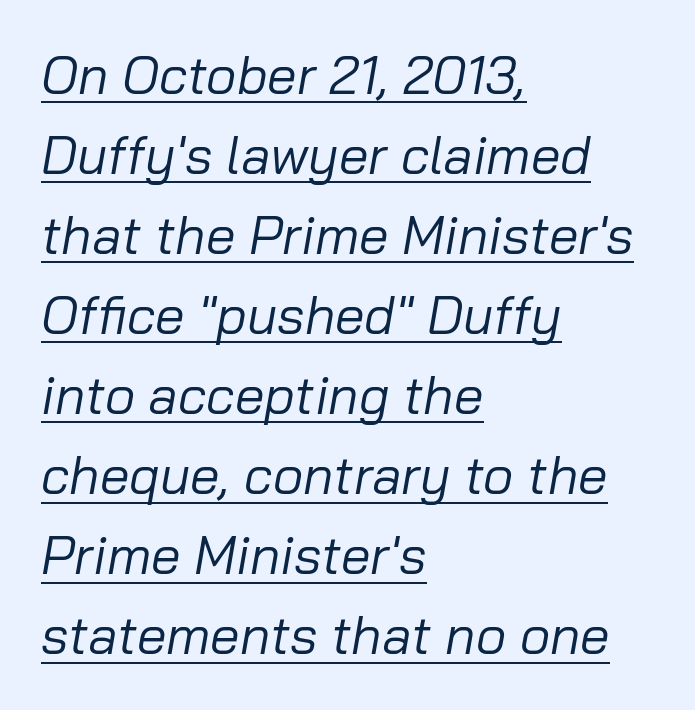
A typesetter would mark this as italic. Proportional: the letters do not fall into vertical columns. No extra ink here — the face is not bold. How are the letters spaced? Ordinarily, with no added tracking.
